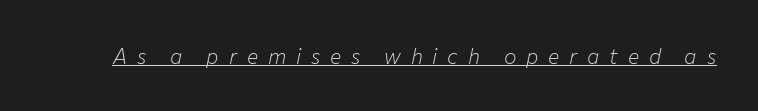
Q: Is the text bold? A: No.
Q: Is the text italic (slanted)? A: Yes, it leans right by about 12 degrees.
Q: Is the text underlined? A: Yes.
Q: Is the spacing between letters normal or unusually wide? A: Unusually wide.
